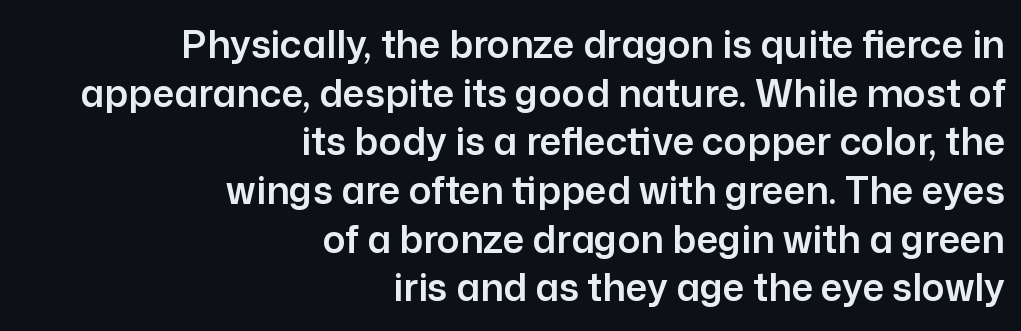
Q: Is the text italic (slanted)? A: No, it is upright.
Q: Is the typeface a serif or a sans-serif typeface? A: Sans-serif.
Q: Is the text underlined? A: No.
Q: How is the paragraph aligned? A: Right-aligned.
Q: Is the spacing between letters normal or unusually wide? A: Normal.
Q: Is the spacing between lines tight, normal or loose? A: Normal.
Q: Width (condensed, normal, or wide)? A: Normal.
Q: Stroke contrast? A: Low.
Q: x-height? A: Medium.
Q: Monospaced? A: No.
